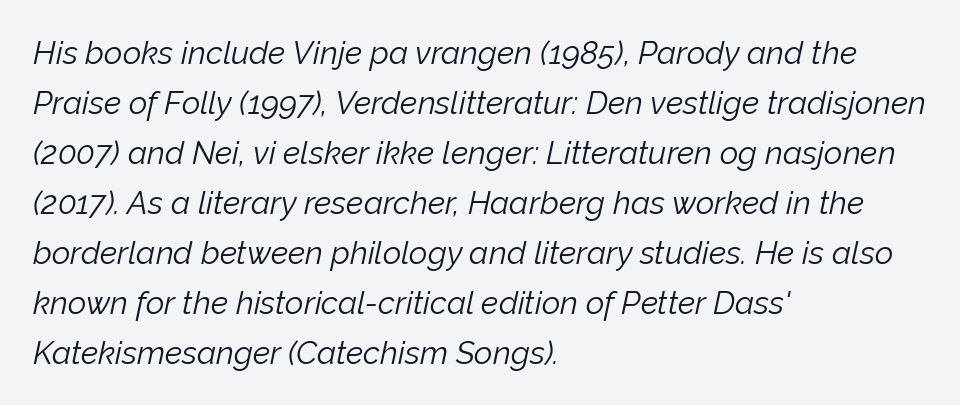
Q: Is the text bold? A: No.
Q: Is the text italic (slanted)? A: Yes, it leans right by about 12 degrees.
Q: Is the text underlined? A: No.
Q: How is the paragraph aligned? A: Left-aligned.
Q: Is the spacing between letters normal or unusually wide? A: Normal.
Q: Is the spacing between lines tight, normal or loose? A: Normal.
Q: Width (condensed, normal, or wide)? A: Normal.
Q: Stroke contrast? A: Low.
Q: x-height? A: Medium.
Q: Monospaced? A: No.
